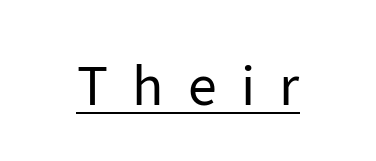
The horizontal fit of the characters is loose and conspicuously gappy. Look at the bottom of the vertical strokes: they stop flat, with no serifs. The weight tops out at a normal text grade. Emphasis is given by a line drawn under the lettering. Characters remain perfectly vertical along every line. Do the characters align in a grid? No, the font is proportional.
